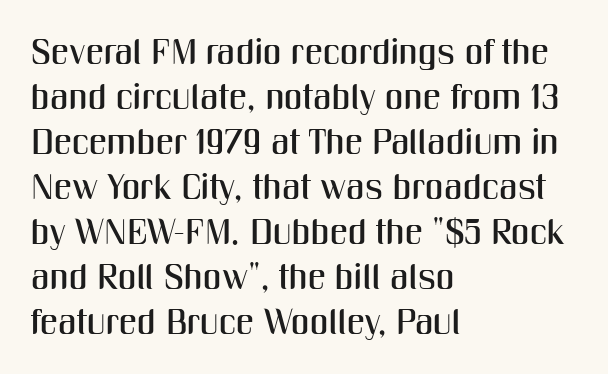
Every character sits straight up, as roman type does. The typeface chosen for these lines omits serifs. Look at the tracking — it's just the regular setting, nothing added. One-word summary of the alignment: left. Glance below the letters and you will spot only blank space. One glance says typical: line gaps are just what's usual.
